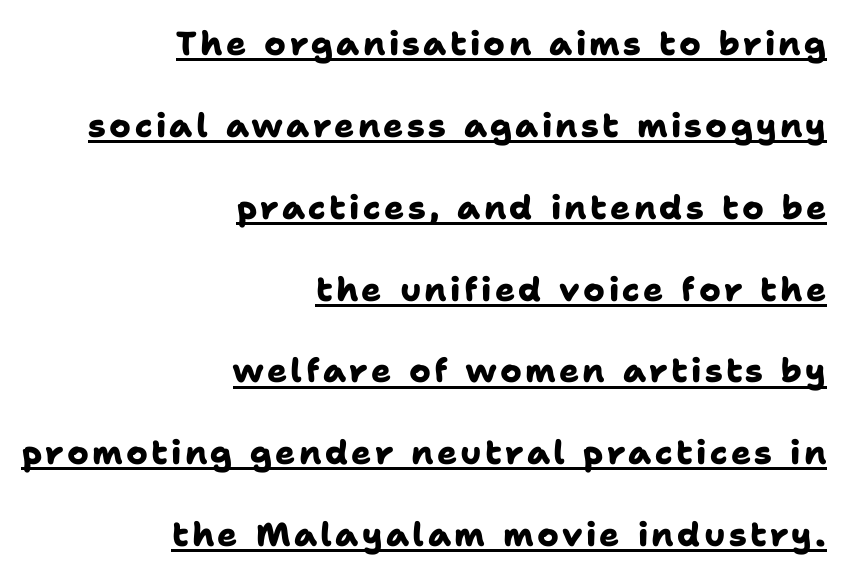
Type style note: lacks serifs. These characters rest on top of a visible drawn line. If you measured baseline to baseline, you'd find a long distance. The passage shown is typed in a proportional face where columns would drift.
